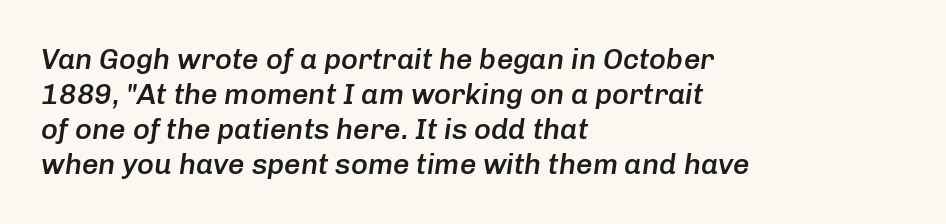
Proportional: the letters do not fall into vertical columns. Only glyphs here, with clear space below each row. Layout note: lines flush left. The letters are slanted; this is an italic face. A somewhat darkened texture: the type is semibold rather than bold.
